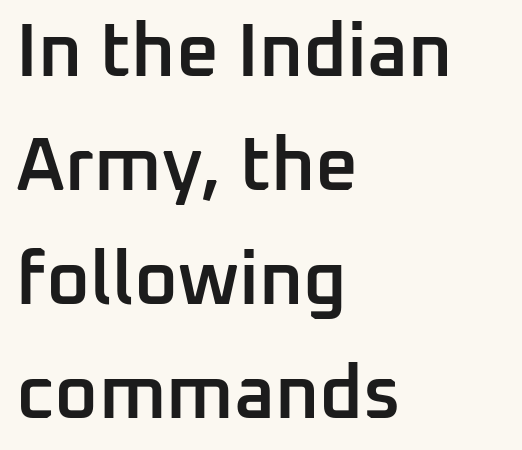
Varying glyph widths throughout — classic text-font behaviour. Font category for this specimen: sans-serif. This sample keeps an unexceptional amount of space between lines. The zone under the glyphs is completely vacant.
